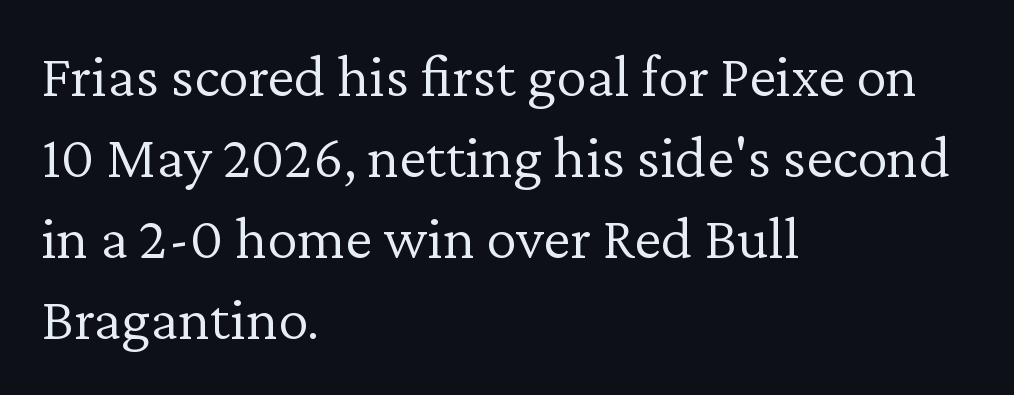
The image shows 61 px light serif type, upright; set left-aligned, normal line spacing (1.33x), normal letter spacing, not underlined; low stroke contrast and a medium x-height.
